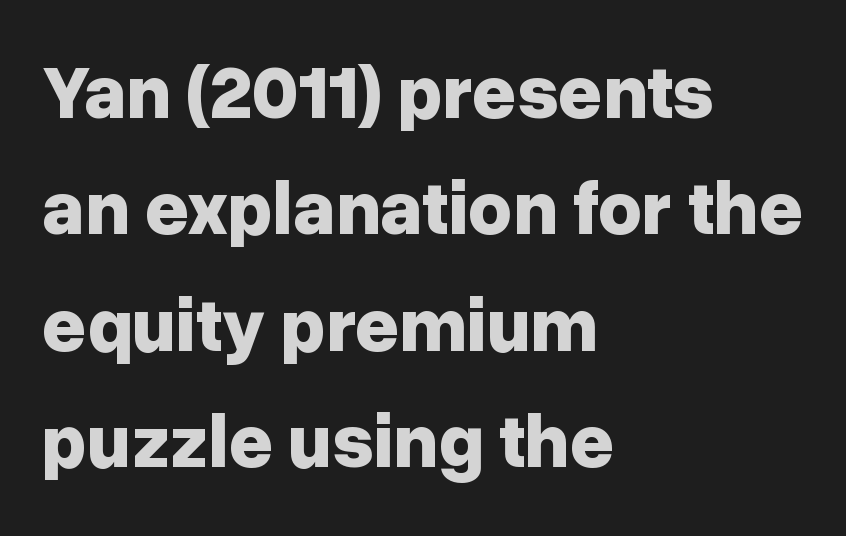
Q: Is the text bold? A: Yes.
Q: Is the text italic (slanted)? A: No, it is upright.
Q: Is the typeface a serif or a sans-serif typeface? A: Sans-serif.
Q: Is the text underlined? A: No.
Q: How is the paragraph aligned? A: Left-aligned.
Q: Is the spacing between letters normal or unusually wide? A: Normal.
Q: Is the spacing between lines tight, normal or loose? A: Normal.
Q: Width (condensed, normal, or wide)? A: Normal.
Q: Stroke contrast? A: Low.
Q: x-height? A: Medium.
Q: Monospaced? A: No.
